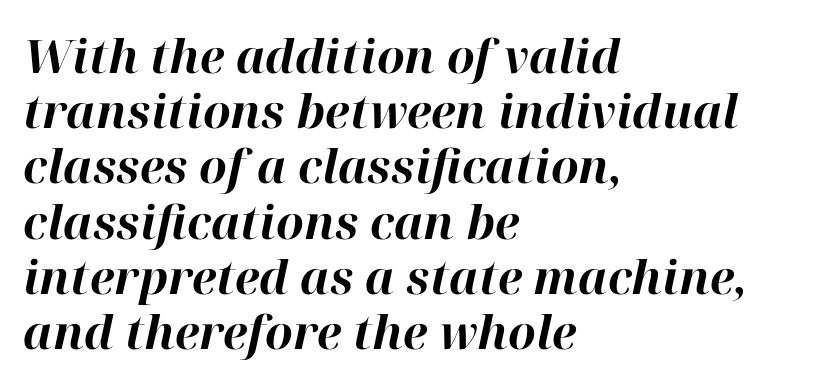
Left-aligned paragraph, ragged on the right. Students, note that the glyphs here touch the page at normal intervals. Students, this is bold: see how much ink each stroke carries. Decoration check: the copy has no underline.
